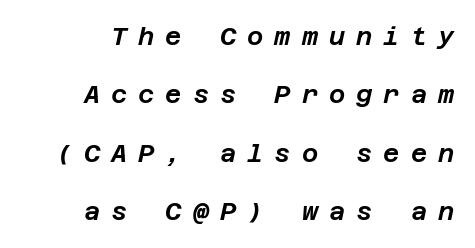
Vertically, the passage feels expansive, rows floating well apart. The rendering applies a slant to the glyphs. Only glyphs here, with clear space below each row. Each word looks stretched out because of the extra space between its letters.
